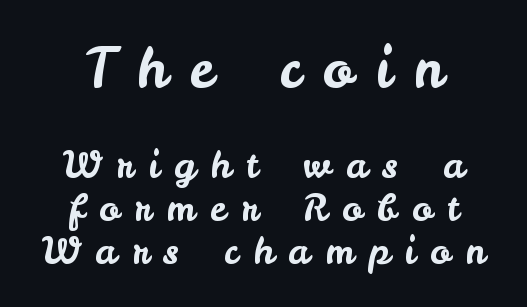
Q: Is the text italic (slanted)? A: Yes.
Q: Is the typeface a serif or a sans-serif typeface? A: Sans-serif.
Q: Is the text underlined? A: No.
Q: How is the paragraph aligned? A: Centered.
Q: Is the spacing between letters normal or unusually wide? A: Unusually wide.
Q: Which block of text is set in a larger size, the first (top) or the second (bottom)? A: The first (top) one.
Q: Width (condensed, normal, or wide)? A: Normal.
Q: Stroke contrast? A: Low.
Q: x-height? A: Small.
Q: Monospaced? A: No.
